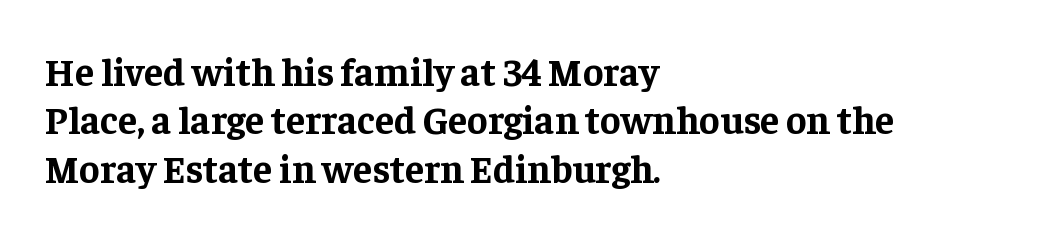
{"serif": "yes", "italic": "no", "bold": "yes", "weight": "bold", "width": "normal", "stroke_contrast": "low", "x_height": "medium", "monospaced": "no", "underline": "no", "align": "left", "line_spacing_ratio": 1.24, "letter_spacing": "normal", "letter_spacing_em": 0.0, "glyph_px": 39}
